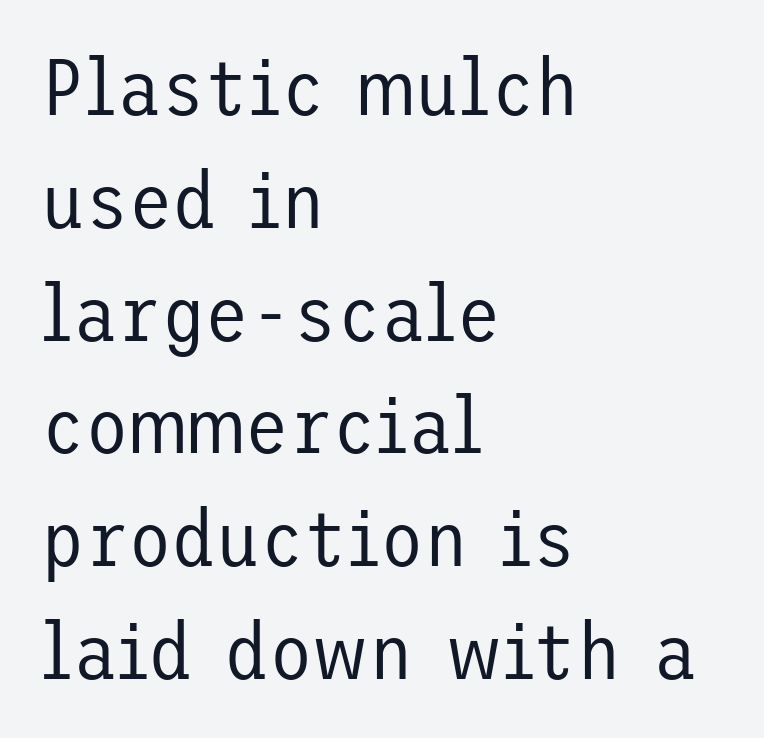
The lines in this sample share a left origin and differ only in where they stop. Nobody touched the tracking dial on this one. Letters have the restrained weight of plain body copy at most. The rows are spaced the way most documents space them. Notice how the stems are strictly vertical — no italics here.
